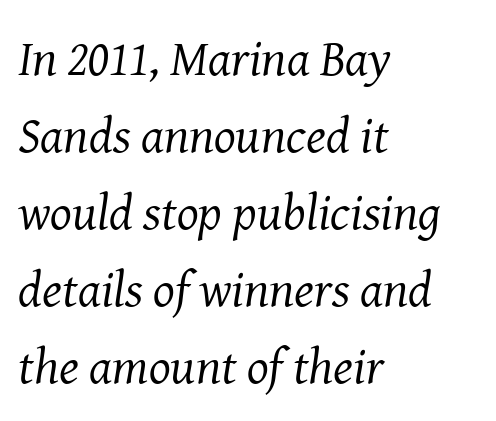
{"serif": "yes", "italic": "yes", "lean": "right", "slant_degrees": 8, "bold": "no", "weight": "regular", "width": "normal", "stroke_contrast": "medium", "x_height": "medium", "monospaced": "no", "underline": "no", "align": "left", "line_spacing": "normal", "line_spacing_ratio": 1.51, "letter_spacing": "normal", "letter_spacing_em": 0.0, "glyph_px": 51}
